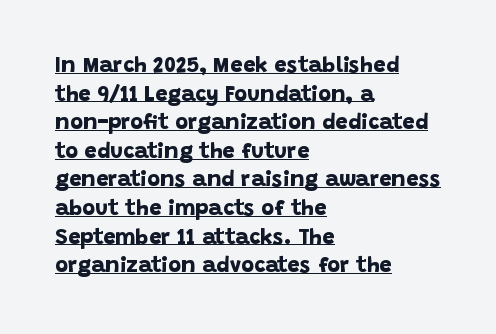
{"bold": "yes", "underline": "yes", "align": "left", "line_spacing": "normal", "line_spacing_ratio": 1.3, "letter_spacing": "normal", "letter_spacing_em": 0.0, "glyph_px": 22}
